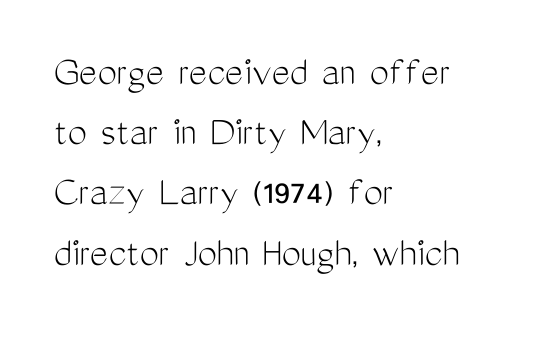
{"serif": "no", "italic": "no", "bold": "no", "weight": "light", "width": "condensed", "stroke_contrast": "medium", "x_height": "medium", "monospaced": "no", "underline": "no", "align": "left", "line_spacing": "normal", "line_spacing_ratio": 1.4, "letter_spacing": "normal", "letter_spacing_em": 0.0, "glyph_px": 43}
